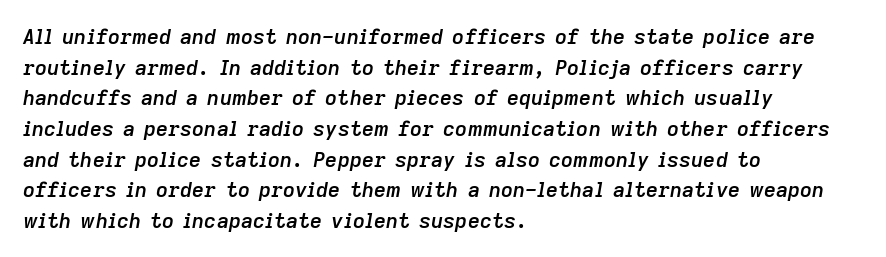
Q: Is the text bold? A: Semi-bold.
Q: Is the text italic (slanted)? A: Yes, it leans right by about 9 degrees.
Q: Is the text underlined? A: No.
Q: How is the paragraph aligned? A: Left-aligned.
Q: Is the spacing between letters normal or unusually wide? A: Normal.
Q: Is the spacing between lines tight, normal or loose? A: Normal.
